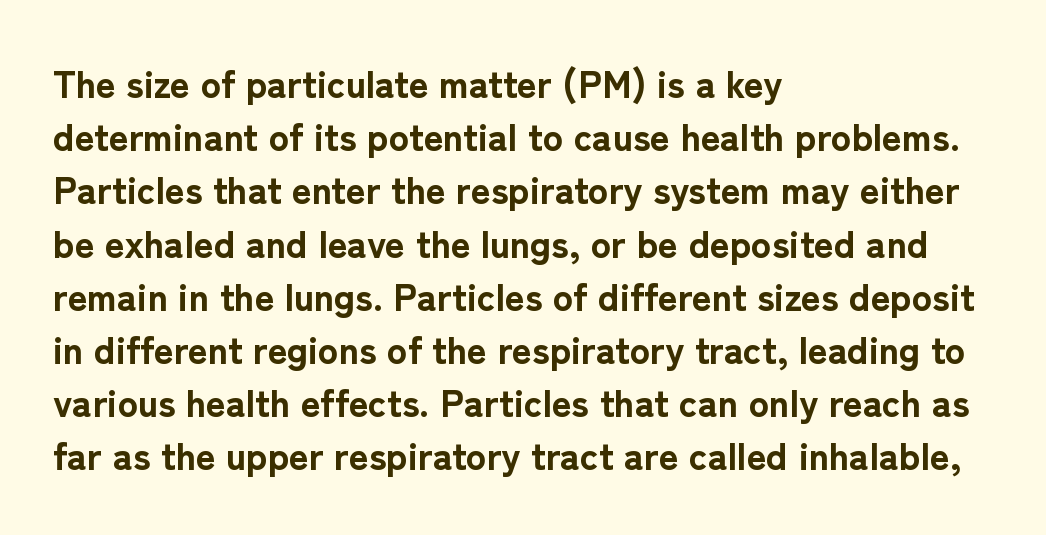
The image shows 38 px bold sans-serif type, upright; set left-aligned, normal line spacing (1.4x), normal letter spacing, not underlined; low stroke contrast and a medium x-height.
